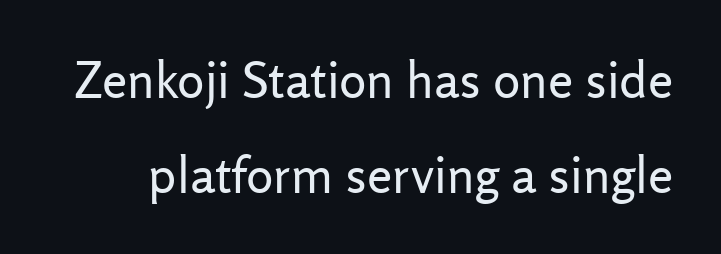
Heft: none added — not bold. In terms of letterspacing, this is plain default setting. Unlike italic type, these characters show no tilt at all. Underlining? Definitely not there. Character widths vary here, with narrow letters taking less room than wide ones.
